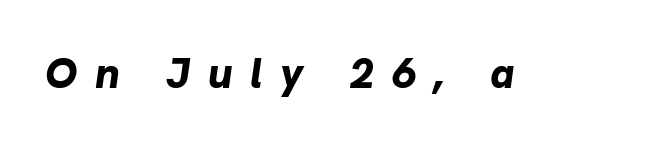
Q: Is the text bold? A: Yes.
Q: Is the text italic (slanted)? A: Yes, it leans right by about 8 degrees.
Q: Is the text underlined? A: No.
Q: Is the spacing between letters normal or unusually wide? A: Unusually wide.
Q: Width (condensed, normal, or wide)? A: Normal.
Q: Stroke contrast? A: Low.
Q: x-height? A: Medium.
Q: Monospaced? A: No.
